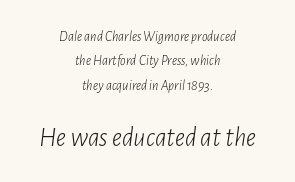
The passage shown leans; its letterforms are oblique. The block sitting lower on the canvas is the one with enlarged characters. These lines keep a tight, regular rhythm from letter to letter. Check under the words: just untouched page.
